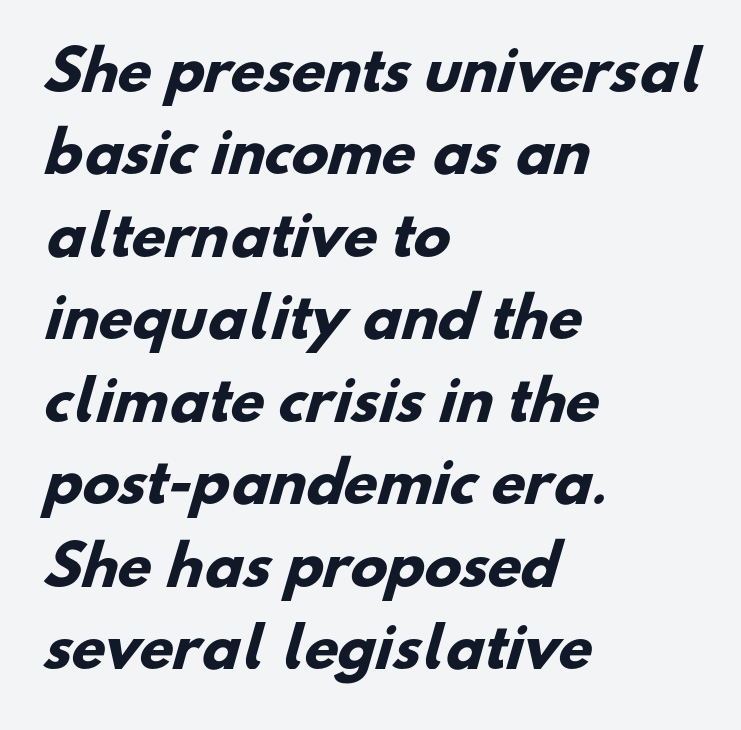
Q: Is the text bold? A: Yes.
Q: Is the typeface a serif or a sans-serif typeface? A: Sans-serif.
Q: Is the text underlined? A: No.
Q: How is the paragraph aligned? A: Left-aligned.
Q: Is the spacing between letters normal or unusually wide? A: Normal.
Q: Is the spacing between lines tight, normal or loose? A: Normal.
Q: Width (condensed, normal, or wide)? A: Normal.
Q: Stroke contrast? A: Low.
Q: x-height? A: Small.
Q: Monospaced? A: No.
